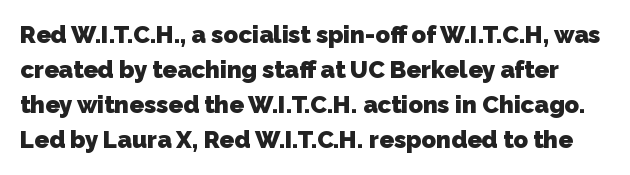
Whoever set this chose a conventional vertical rhythm. Descender tails drop into unmarked territory. Does extra space separate the letters? No, they use regular spacing. The passage shown is emphatically bold.
